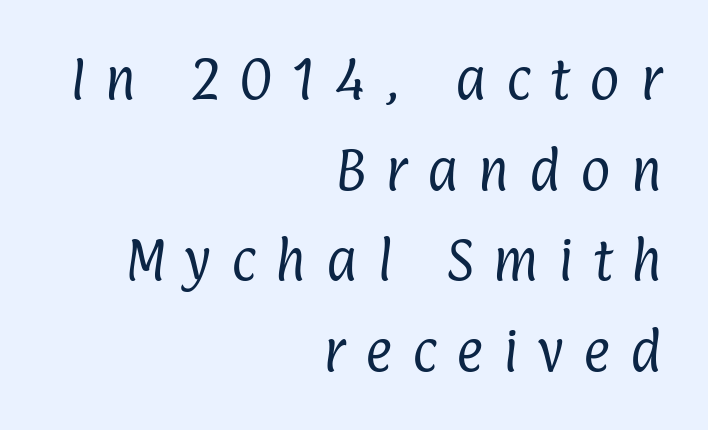
{"serif": "no", "bold": "no", "weight": "regular", "width": "condensed", "stroke_contrast": "low", "x_height": "medium", "monospaced": "no", "underline": "no", "align": "right", "line_spacing": "loose", "line_spacing_ratio": 1.97, "letter_spacing": "wide", "letter_spacing_em": 0.43, "glyph_px": 46}
